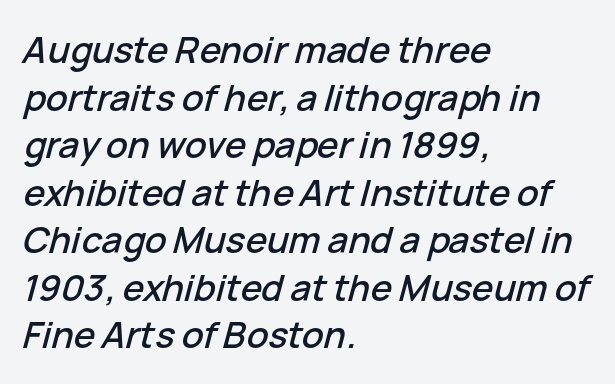
Q: Is the text italic (slanted)? A: Yes, it leans right by about 15 degrees.
Q: Is the text underlined? A: No.
Q: How is the paragraph aligned? A: Left-aligned.
Q: Is the spacing between letters normal or unusually wide? A: Normal.
Q: Is the spacing between lines tight, normal or loose? A: Normal.
Q: Width (condensed, normal, or wide)? A: Normal.
Q: Stroke contrast? A: Low.
Q: x-height? A: Medium.
Q: Monospaced? A: No.
